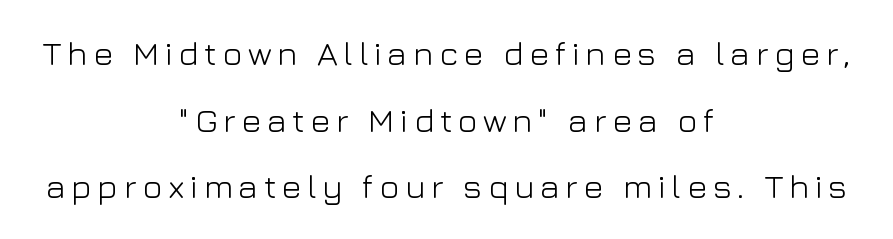
The image shows 34 px light sans-serif type, upright; set centered, loose line spacing (1.96x), not underlined; low stroke contrast and a medium x-height.
